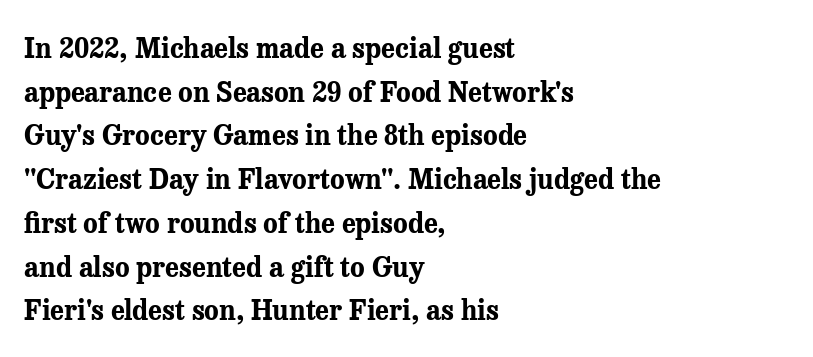
The image shows 27 px bold type, upright; set left-aligned, normal line spacing (1.62x), normal letter spacing, not underlined.
